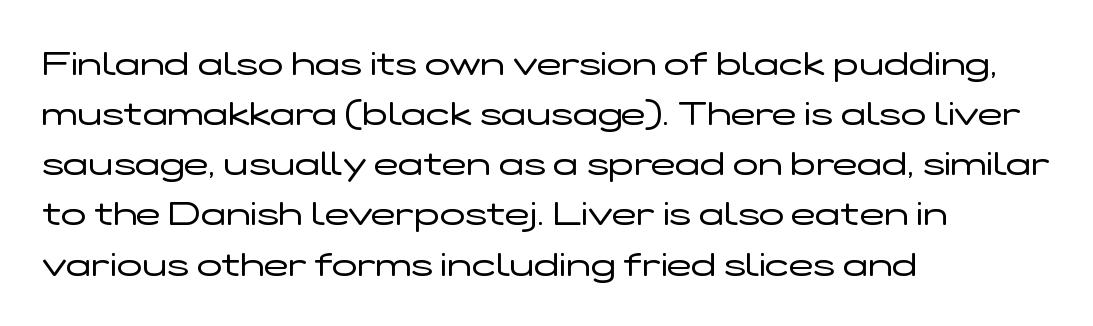
The image shows 33 px regular-weight, wide sans-serif type, upright; set left-aligned, normal line spacing (1.52x), normal letter spacing, not underlined; low stroke contrast and a medium x-height.
